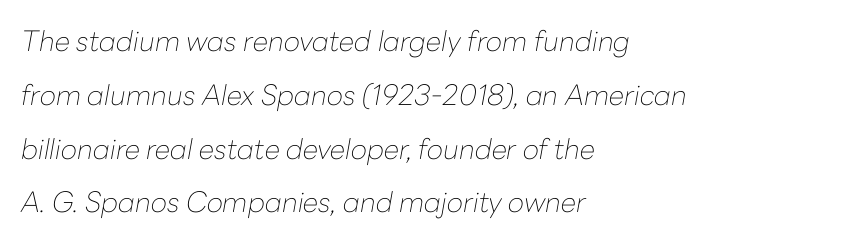
The image shows 28 px thin type, italic (leaning right); set left-aligned, loose line spacing (1.92x), normal letter spacing, not underlined; low stroke contrast and a medium x-height.
